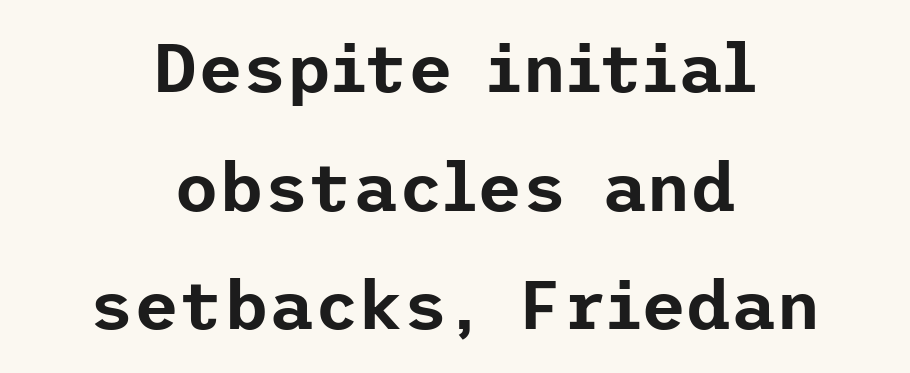
{"serif": "no", "italic": "no", "width": "normal", "stroke_contrast": "low", "x_height": "medium", "underline": "no", "align": "center", "line_spacing_ratio": 1.72, "letter_spacing": "normal", "letter_spacing_em": 0.0, "glyph_px": 69}
